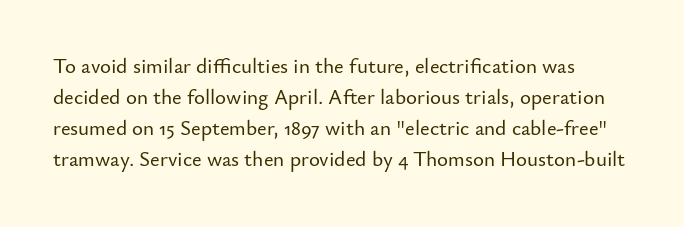
{"italic": "no", "underline": "no", "line_spacing": "normal", "line_spacing_ratio": 1.48, "letter_spacing": "normal", "letter_spacing_em": 0.0, "glyph_px": 21}
